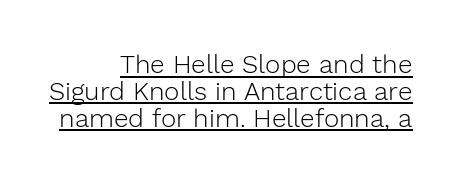
Q: Is the text bold? A: No.
Q: Is the text italic (slanted)? A: No, it is upright.
Q: Is the text underlined? A: Yes.
Q: How is the paragraph aligned? A: Right-aligned.
Q: Is the spacing between letters normal or unusually wide? A: Normal.
Q: Is the spacing between lines tight, normal or loose? A: Tight.
